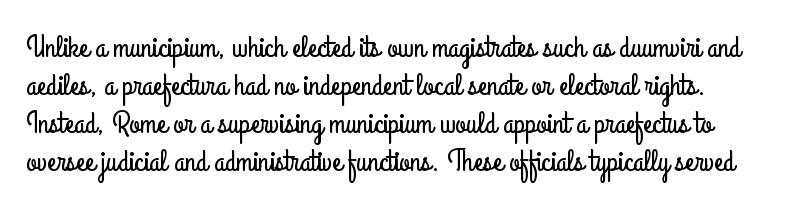
{"serif": "no", "width": "condensed", "stroke_contrast": "low", "x_height": "small", "monospaced": "no", "underline": "no", "line_spacing_ratio": 1.23, "letter_spacing": "normal", "letter_spacing_em": 0.0, "glyph_px": 31}
